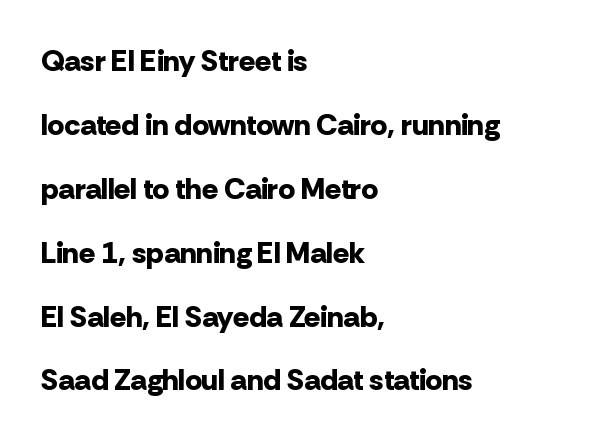
{"serif": "no", "italic": "no", "bold": "yes", "weight": "bold", "width": "normal", "stroke_contrast": "low", "x_height": "medium", "monospaced": "no", "underline": "no", "align": "left", "line_spacing": "loose", "line_spacing_ratio": 2.13, "letter_spacing": "normal", "letter_spacing_em": 0.0, "glyph_px": 30}
